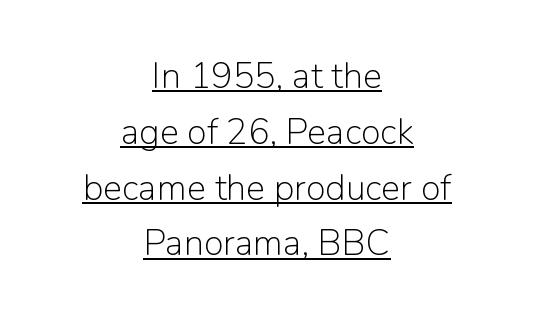
Q: Is the text bold? A: No.
Q: Is the text italic (slanted)? A: No, it is upright.
Q: Is the typeface a serif or a sans-serif typeface? A: Sans-serif.
Q: Is the text underlined? A: Yes.
Q: How is the paragraph aligned? A: Centered.
Q: Is the spacing between letters normal or unusually wide? A: Normal.
Q: Is the spacing between lines tight, normal or loose? A: Normal.
Q: Width (condensed, normal, or wide)? A: Normal.
Q: Stroke contrast? A: Low.
Q: x-height? A: Medium.
Q: Monospaced? A: No.
